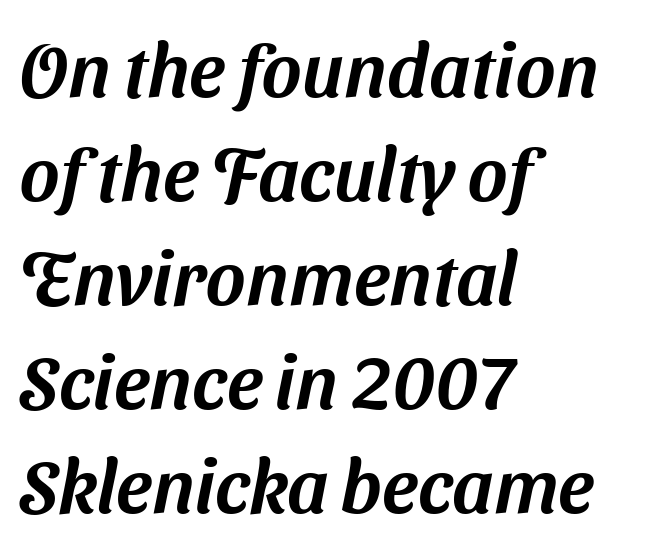
The type family on display is of the sans-serif kind. A typesetter would call this proportional, since set widths differ per character. Caption: multi-line text, flush left, ragged right. What stands out about the letter spacing? Nothing — it is the standard amount. The block of text has a typical density, with ordinary space between rows. A bare baseline throughout the passage.
